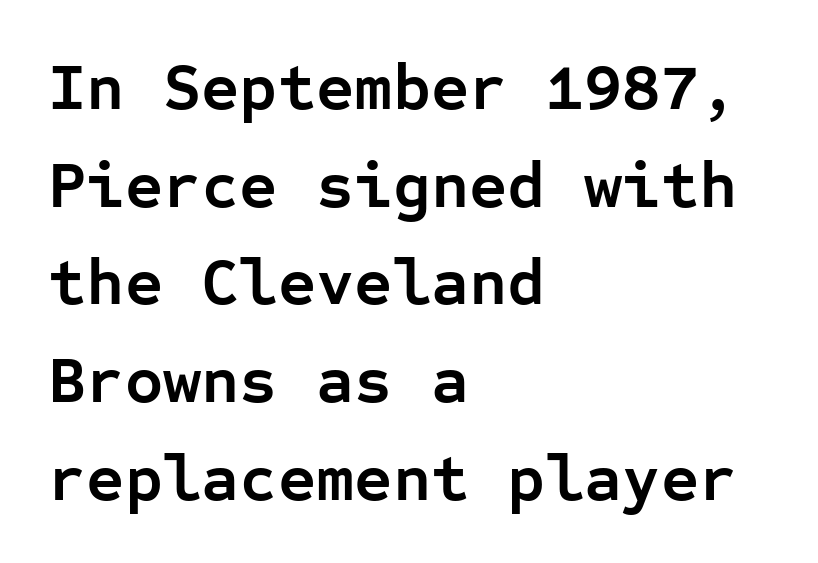
The image shows 66 px semibold sans-serif type, upright, monospaced; set left-aligned, normal line spacing (1.48x), normal letter spacing, not underlined; low stroke contrast and a medium x-height.
